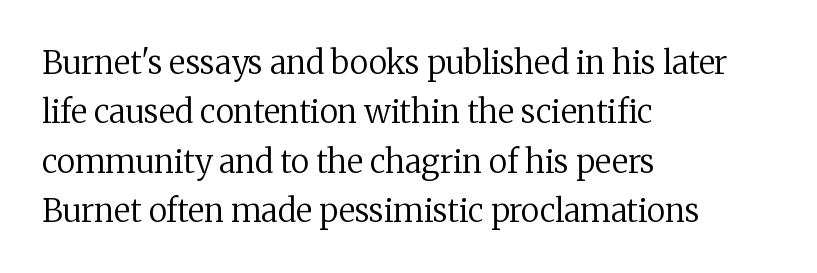
{"serif": "yes", "italic": "no", "bold": "no", "weight": "regular", "width": "normal", "stroke_contrast": "medium", "x_height": "medium", "monospaced": "no", "underline": "no", "align": "left", "line_spacing": "normal", "line_spacing_ratio": 1.54, "letter_spacing": "normal", "letter_spacing_em": 0.0, "glyph_px": 32}
